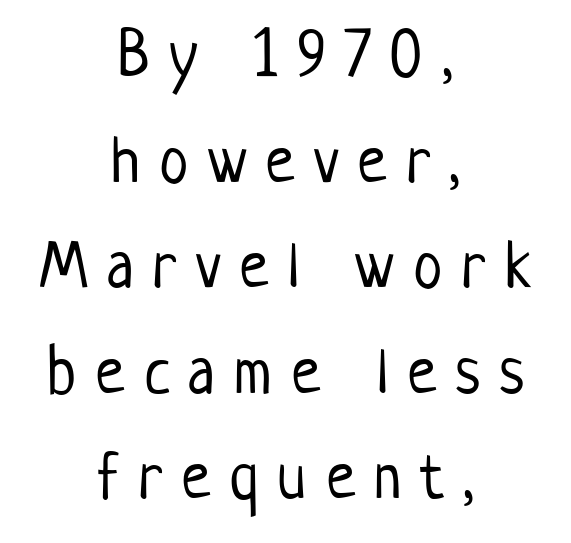
{"serif": "no", "italic": "no", "bold": "no", "weight": "light", "width": "condensed", "stroke_contrast": "low", "x_height": "medium", "monospaced": "no", "underline": "no", "align": "center", "line_spacing": "normal", "line_spacing_ratio": 1.6, "letter_spacing": "wide", "letter_spacing_em": 0.29, "glyph_px": 66}
